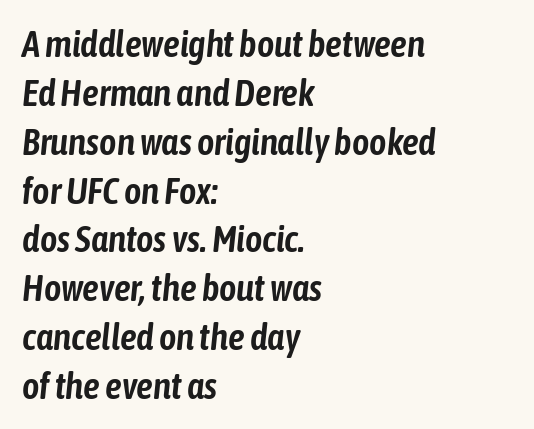
The image shows 37 px condensed type, italic (leaning right); set left-aligned, normal line spacing (1.32x), normal letter spacing, not underlined; low stroke contrast and a medium x-height.
